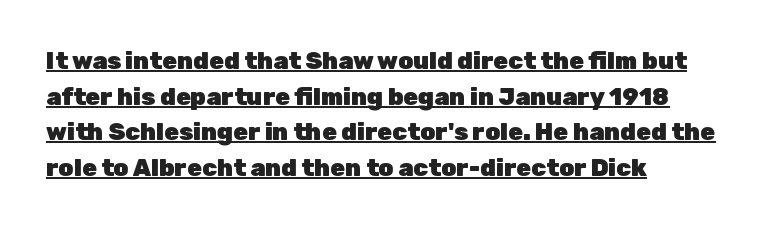
Q: Is the text bold? A: Yes.
Q: Is the text italic (slanted)? A: No, it is upright.
Q: Is the text underlined? A: Yes.
Q: How is the paragraph aligned? A: Left-aligned.
Q: Is the spacing between letters normal or unusually wide? A: Normal.
Q: Is the spacing between lines tight, normal or loose? A: Normal.
